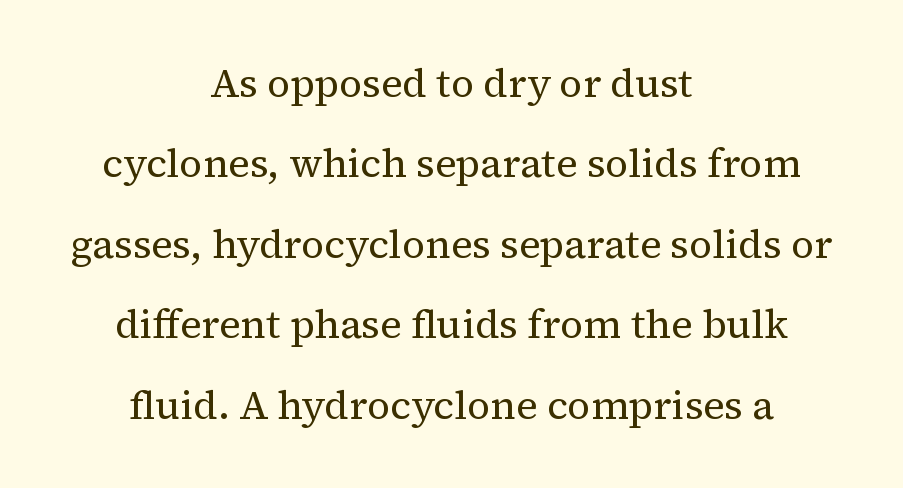
Horizontally, the lines are justified to the midpoint only. Is this a fixed-width face? No — the glyphs have proportional, varying widths. Glyph-to-glyph distance matches everyday printed text. A clean baseline with only descenders dipping below it. Look at the bottom of the vertical strokes: they flare into serifs here.
